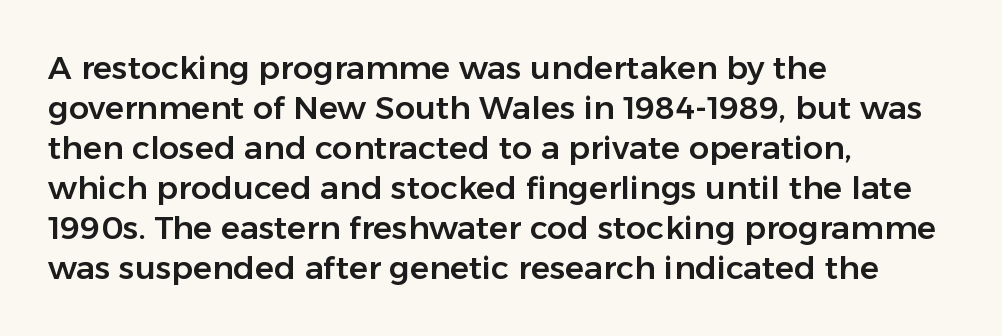
Q: Is the text italic (slanted)? A: No, it is upright.
Q: Is the typeface a serif or a sans-serif typeface? A: Sans-serif.
Q: Is the text underlined? A: No.
Q: How is the paragraph aligned? A: Left-aligned.
Q: Is the spacing between letters normal or unusually wide? A: Normal.
Q: Is the spacing between lines tight, normal or loose? A: Normal.
Q: Width (condensed, normal, or wide)? A: Normal.
Q: Stroke contrast? A: Low.
Q: x-height? A: Medium.
Q: Monospaced? A: No.
